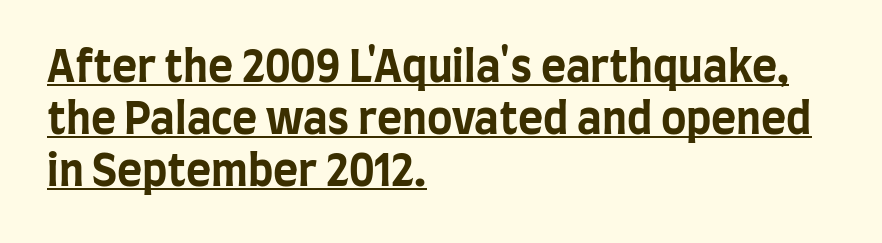
Q: Is the text bold? A: Yes.
Q: Is the text italic (slanted)? A: No, it is upright.
Q: Is the typeface a serif or a sans-serif typeface? A: Sans-serif.
Q: Is the text underlined? A: Yes.
Q: How is the paragraph aligned? A: Left-aligned.
Q: Is the spacing between letters normal or unusually wide? A: Normal.
Q: Width (condensed, normal, or wide)? A: Condensed.
Q: Stroke contrast? A: Low.
Q: x-height? A: Large.
Q: Monospaced? A: No.
